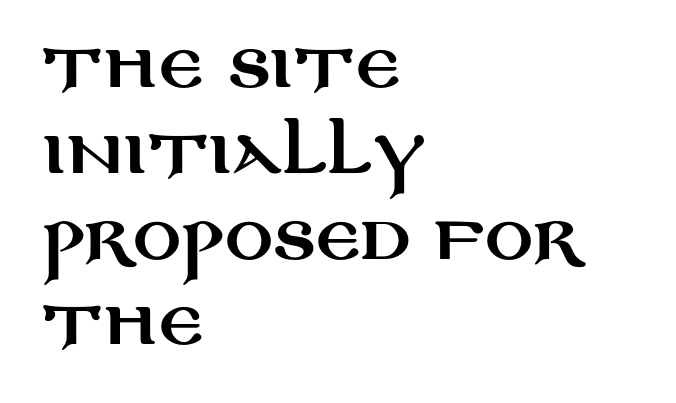
Q: Is the text italic (slanted)? A: No, it is upright.
Q: Is the typeface a serif or a sans-serif typeface? A: Sans-serif.
Q: Is the text underlined? A: No.
Q: How is the paragraph aligned? A: Left-aligned.
Q: Is the spacing between letters normal or unusually wide? A: Normal.
Q: Is the spacing between lines tight, normal or loose? A: Normal.
Q: Width (condensed, normal, or wide)? A: Wide.
Q: Stroke contrast? A: Medium.
Q: x-height? A: Large.
Q: Monospaced? A: No.
